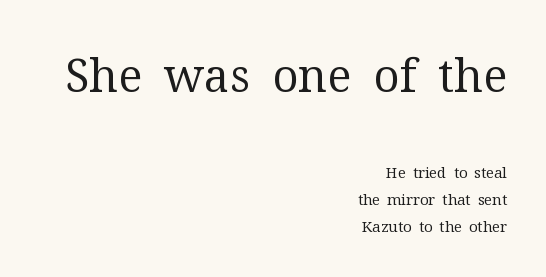
{"serif": "yes", "italic": "no", "bold": "no", "weight": "regular", "width": "normal", "stroke_contrast": "medium", "x_height": "medium", "monospaced": "no", "underline": "no", "align": "right", "line_spacing_ratio": 1.82, "letter_spacing": "normal", "letter_spacing_em": 0.0, "larger_block": "first", "size_ratio": 3.07, "glyph_px": 46}
